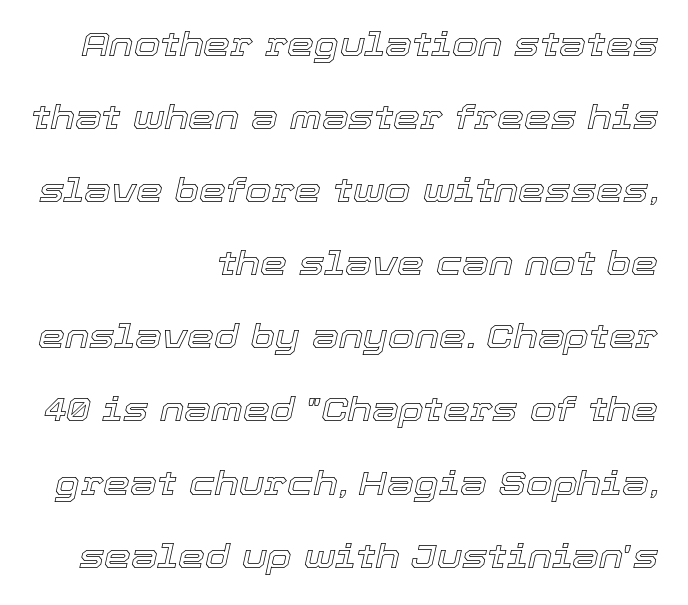
Q: Is the text italic (slanted)? A: Yes, it leans right by about 12 degrees.
Q: Is the text underlined? A: No.
Q: How is the paragraph aligned? A: Right-aligned.
Q: Is the spacing between letters normal or unusually wide? A: Normal.
Q: Is the spacing between lines tight, normal or loose? A: Loose.
Q: Width (condensed, normal, or wide)? A: Normal.
Q: x-height? A: Medium.
Q: Monospaced? A: No.
